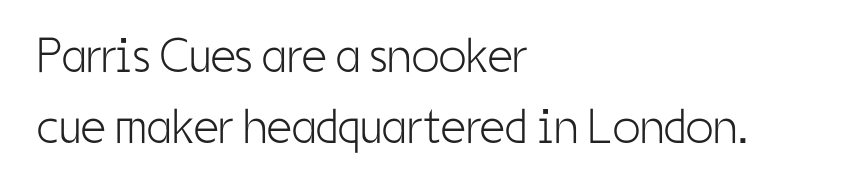
{"serif": "no", "italic": "no", "bold": "no", "weight": "light", "width": "condensed", "stroke_contrast": "low", "x_height": "medium", "monospaced": "no", "underline": "no", "align": "left", "line_spacing": "normal", "line_spacing_ratio": 1.44, "letter_spacing": "normal", "letter_spacing_em": 0.0, "glyph_px": 49}
